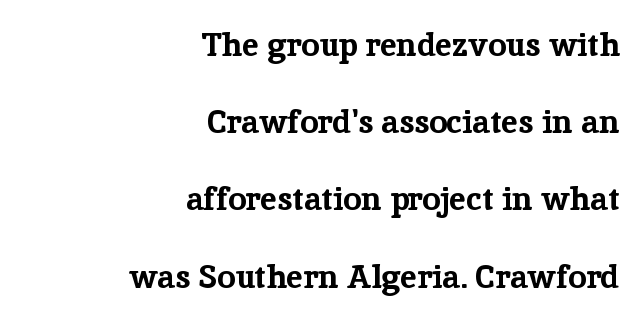
Q: Is the text bold? A: Yes.
Q: Is the text italic (slanted)? A: No, it is upright.
Q: Is the typeface a serif or a sans-serif typeface? A: Serif.
Q: Is the text underlined? A: No.
Q: How is the paragraph aligned? A: Right-aligned.
Q: Is the spacing between letters normal or unusually wide? A: Normal.
Q: Is the spacing between lines tight, normal or loose? A: Loose.
Q: Width (condensed, normal, or wide)? A: Normal.
Q: Stroke contrast? A: Low.
Q: x-height? A: Medium.
Q: Monospaced? A: No.
